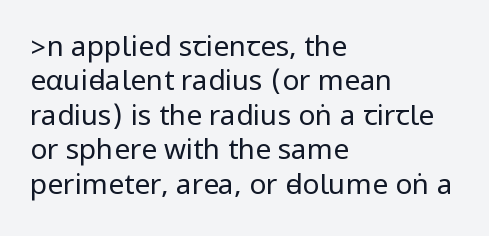
{"serif": "no", "italic": "no", "bold": "no", "weight": "regular", "width": "condensed", "stroke_contrast": "low", "underline": "no", "align": "left", "line_spacing_ratio": 1.23, "letter_spacing": "normal", "letter_spacing_em": 0.0, "glyph_px": 28}
